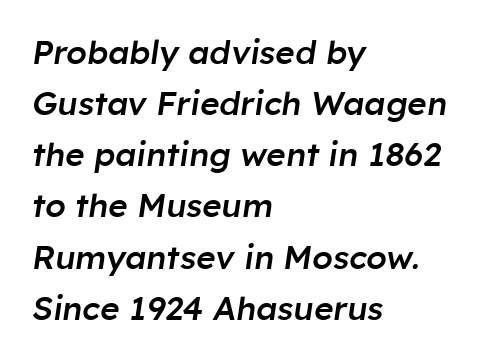
The image shows 33 px semibold type, italic (leaning right); set left-aligned, normal line spacing (1.55x), normal letter spacing, not underlined; low stroke contrast and a medium x-height.
